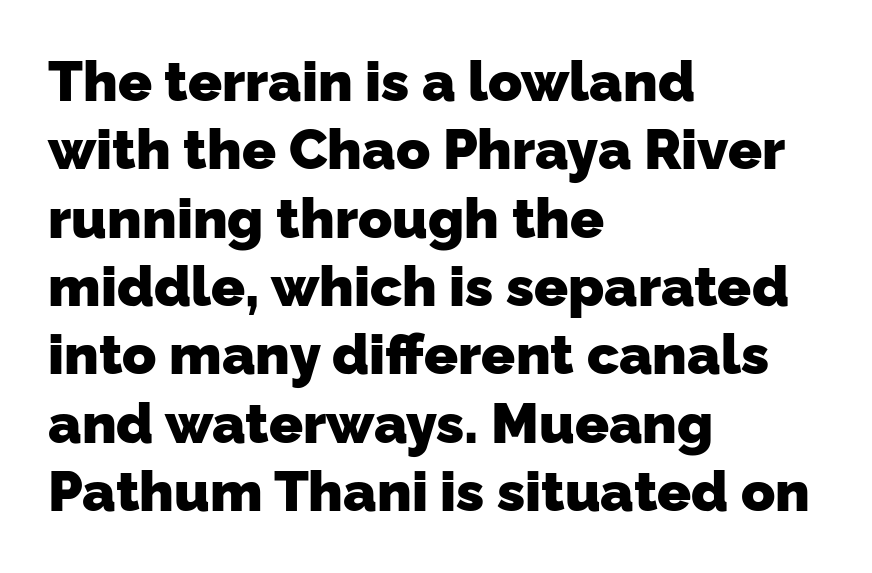
The image shows 56 px heavy sans-serif type; set left-aligned, line spacing 1.22x, normal letter spacing, not underlined; low stroke contrast and a medium x-height.
